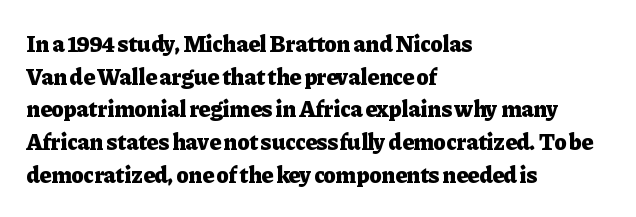
The image shows 23 px bold type, upright; set left-aligned, normal line spacing (1.42x), normal letter spacing, not underlined.
